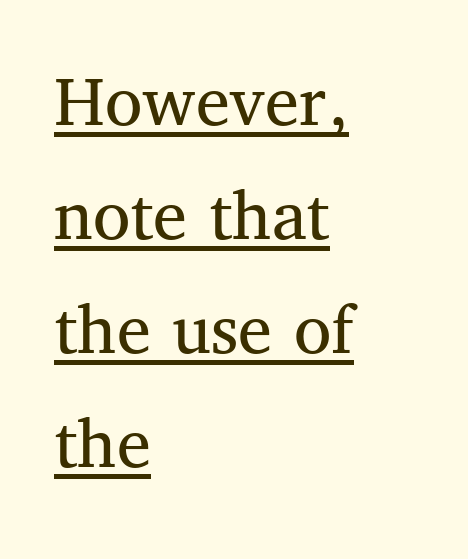
Q: Is the text bold? A: No.
Q: Is the text italic (slanted)? A: No, it is upright.
Q: Is the typeface a serif or a sans-serif typeface? A: Serif.
Q: Is the text underlined? A: Yes.
Q: How is the paragraph aligned? A: Left-aligned.
Q: Is the spacing between letters normal or unusually wide? A: Normal.
Q: Is the spacing between lines tight, normal or loose? A: Normal.
Q: Width (condensed, normal, or wide)? A: Normal.
Q: Stroke contrast? A: Medium.
Q: x-height? A: Medium.
Q: Monospaced? A: No.
